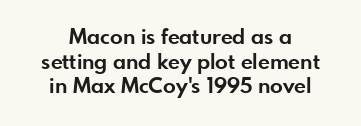
{"italic": "no", "bold": "yes", "underline": "no", "line_spacing_ratio": 1.17, "letter_spacing": "normal", "letter_spacing_em": 0.0, "glyph_px": 21}
